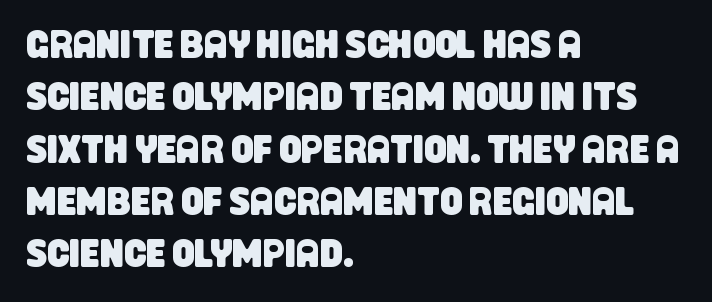
Notice how descenders clear the ascenders below comfortably — that's standard leading. You could not count columns in this text — the font is proportionally spaced. Nope, no serifs anywhere on these letters. Characters follow at the spacing the type designer built in.
